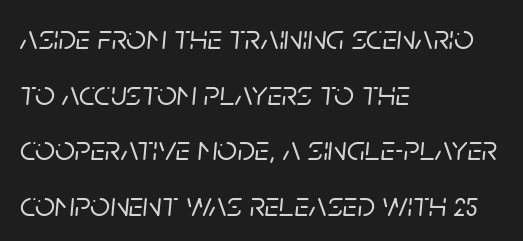
{"italic": "yes", "lean": "right", "slant_degrees": 5, "width": "normal", "stroke_contrast": "low", "x_height": "large", "monospaced": "no", "underline": "no", "align": "left", "line_spacing": "normal", "line_spacing_ratio": 1.59, "letter_spacing": "normal", "letter_spacing_em": 0.0, "glyph_px": 35}
